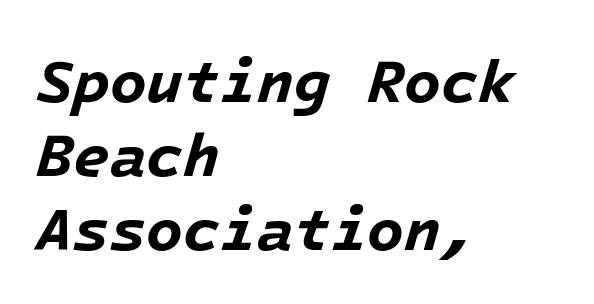
{"italic": "yes", "lean": "right", "slant_degrees": 16, "bold": "yes", "weight": "bold", "width": "normal", "stroke_contrast": "low", "x_height": "medium", "underline": "no", "align": "left", "line_spacing_ratio": 1.23, "letter_spacing": "normal", "letter_spacing_em": 0.0, "glyph_px": 60}
